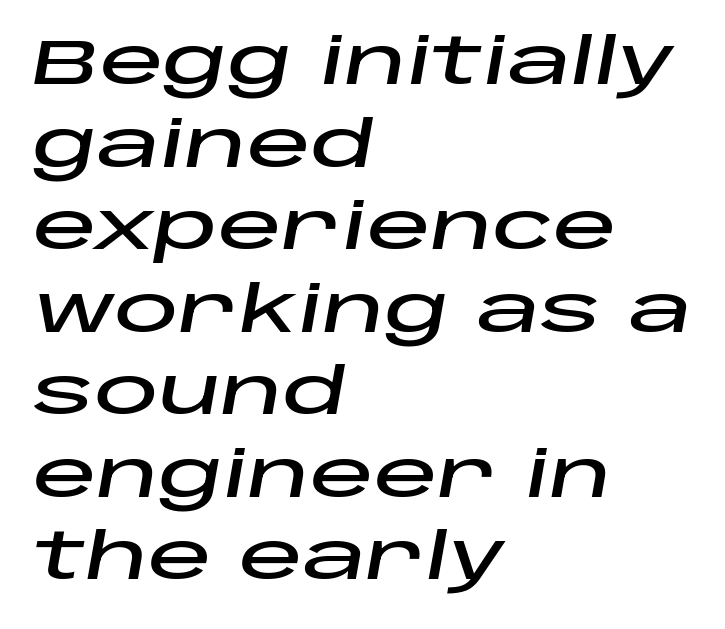
Is the letter spacing exaggerated? No — it looks like the ordinary default. Descenders hang freely into open space. Would a proofreader flag this as italicized? Yes. Successive baselines arrive at the customary interval. A student would call this left alignment; a typographer would say flush left, rag right.
